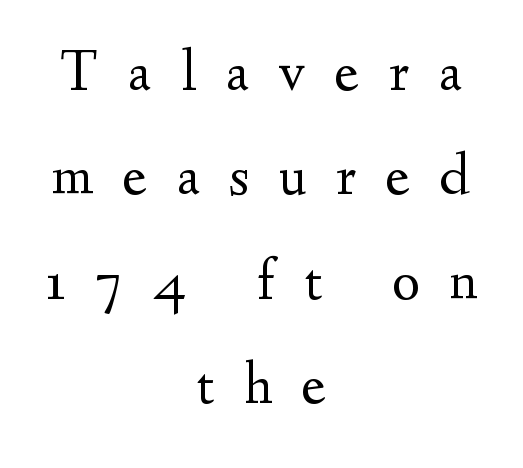
Varying glyph widths throughout — classic text-font behaviour. The text block is weighted toward neither margin, spreading evenly from the middle. Someone cranked the tracking dial way up on this one. The font sits on the lighter half of the weight spectrum, regular included. Serifs: yes, visible at the terminals of the letterforms.
